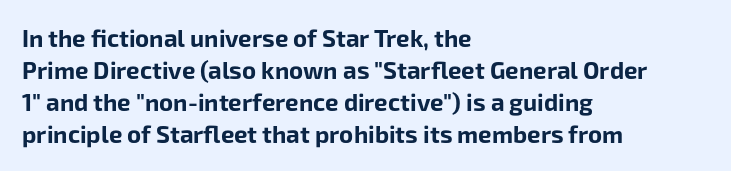
{"italic": "no", "bold": "yes", "underline": "no", "align": "left", "line_spacing": "normal", "line_spacing_ratio": 1.34, "letter_spacing": "normal", "letter_spacing_em": 0.0, "glyph_px": 24}
